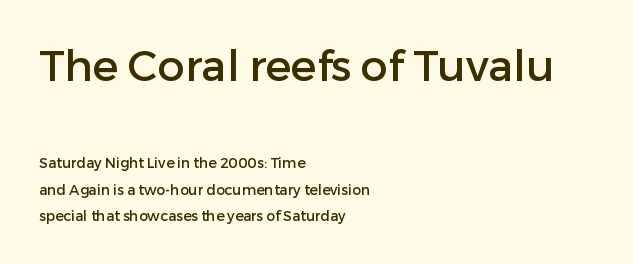
Here the designer chose a conventional face with non-uniform glyph widths. This rendering leaves character spacing at its baseline value. Caption: upper text group enlarged, lower text group reduced. Each line starts at the same left margin while the right side varies.
